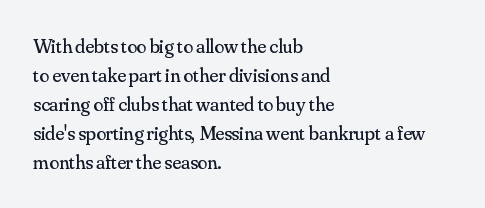
Q: Is the text bold? A: No.
Q: Is the text italic (slanted)? A: No, it is upright.
Q: Is the text underlined? A: No.
Q: How is the paragraph aligned? A: Left-aligned.
Q: Is the spacing between letters normal or unusually wide? A: Normal.
Q: Is the spacing between lines tight, normal or loose? A: Normal.
